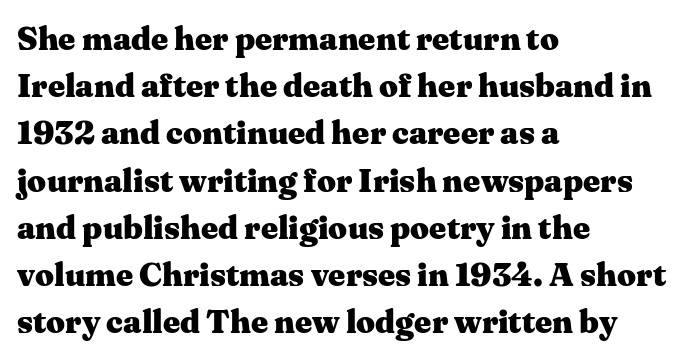
{"serif": "yes", "italic": "no", "bold": "yes", "weight": "heavy", "width": "wide", "stroke_contrast": "medium", "x_height": "medium", "monospaced": "no", "underline": "no", "align": "left", "line_spacing": "normal", "line_spacing_ratio": 1.43, "letter_spacing": "normal", "letter_spacing_em": 0.0, "glyph_px": 33}
